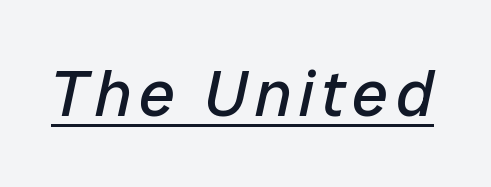
Q: Is the text bold? A: No.
Q: Is the text italic (slanted)? A: Yes, it leans right by about 12 degrees.
Q: Is the text underlined? A: Yes.
Q: Width (condensed, normal, or wide)? A: Normal.
Q: Stroke contrast? A: Low.
Q: x-height? A: Medium.
Q: Monospaced? A: No.
